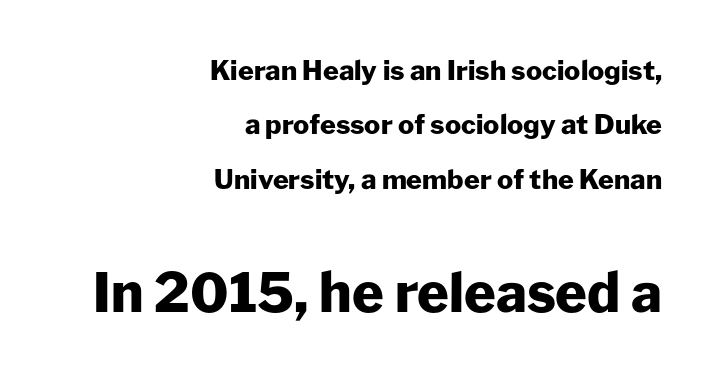
Q: Is the text bold? A: Yes.
Q: Is the text italic (slanted)? A: No, it is upright.
Q: Is the typeface a serif or a sans-serif typeface? A: Sans-serif.
Q: Is the text underlined? A: No.
Q: How is the paragraph aligned? A: Right-aligned.
Q: Is the spacing between letters normal or unusually wide? A: Normal.
Q: Is the spacing between lines tight, normal or loose? A: Loose.
Q: Which block of text is set in a larger size, the first (top) or the second (bottom)? A: The second (bottom) one.
Q: Width (condensed, normal, or wide)? A: Normal.
Q: Stroke contrast? A: Low.
Q: x-height? A: Medium.
Q: Monospaced? A: No.
